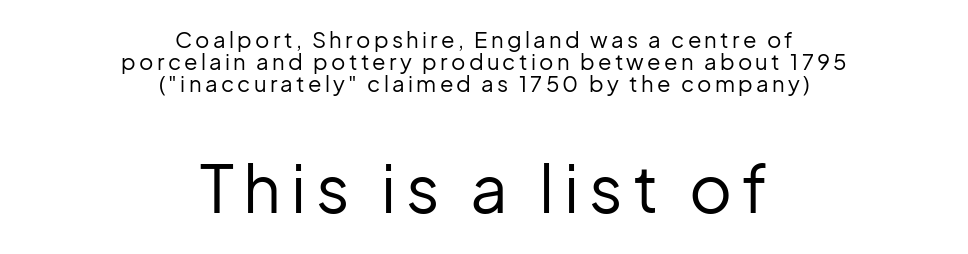
The image shows 66 px regular-weight sans-serif type, upright; set centered, tight line spacing (1.01x), not underlined; the second (bottom) block is 3.0x larger; low stroke contrast and a medium x-height.
